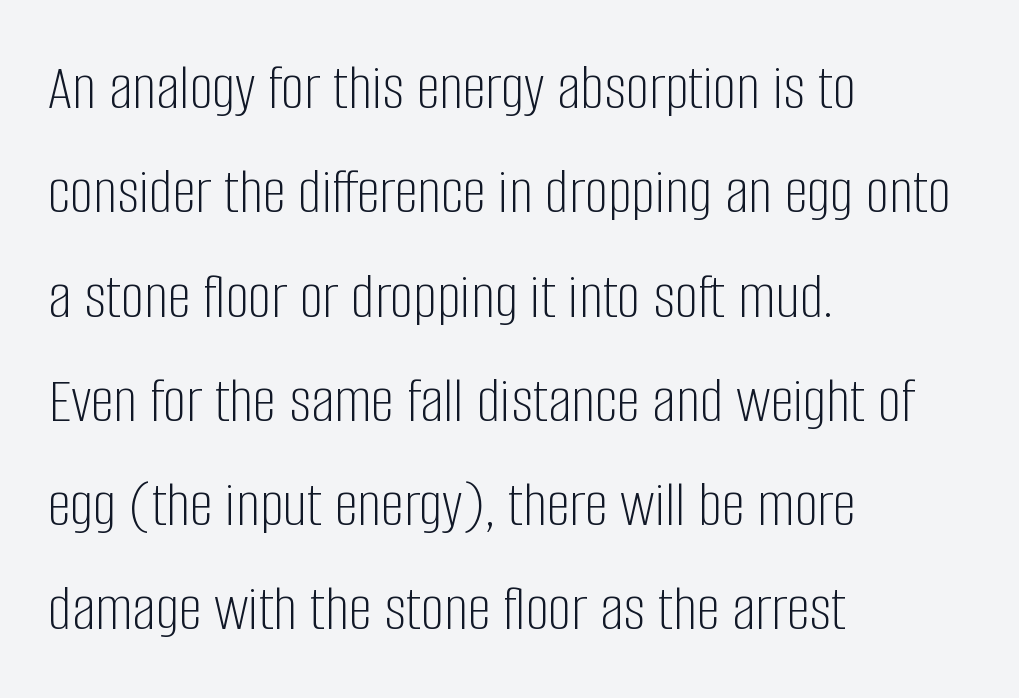
Q: Is the text bold? A: No.
Q: Is the text italic (slanted)? A: No, it is upright.
Q: Is the typeface a serif or a sans-serif typeface? A: Sans-serif.
Q: Is the text underlined? A: No.
Q: How is the paragraph aligned? A: Left-aligned.
Q: Is the spacing between letters normal or unusually wide? A: Normal.
Q: Is the spacing between lines tight, normal or loose? A: Normal.
Q: Width (condensed, normal, or wide)? A: Condensed.
Q: Stroke contrast? A: Low.
Q: x-height? A: Large.
Q: Monospaced? A: No.
